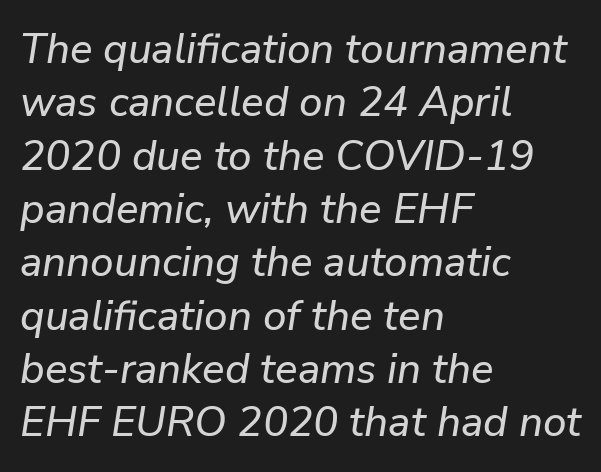
{"italic": "yes", "lean": "right", "slant_degrees": 9, "width": "normal", "stroke_contrast": "low", "x_height": "medium", "monospaced": "no", "underline": "no", "align": "left", "line_spacing": "normal", "line_spacing_ratio": 1.27, "letter_spacing": "normal", "letter_spacing_em": 0.0, "glyph_px": 42}
